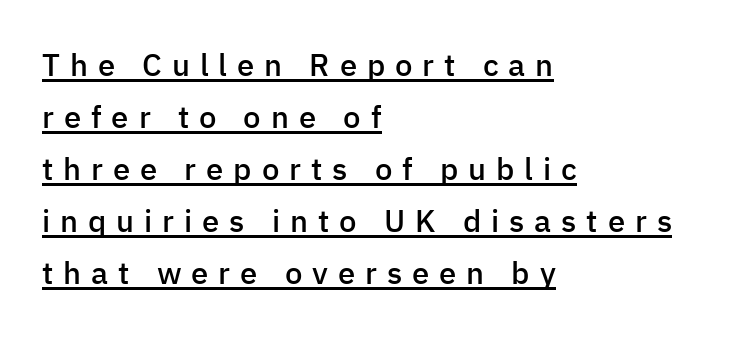
Posture: straight, roman, zero tilt. What weight is shown? A semibold, between regular and bold. Loose tracking; the words dissolve into strings of separated letters. Teacher's note: observe the even left margin — that is flush-left alignment. Observe the absence of serifs on each vertical stroke in this sample.
